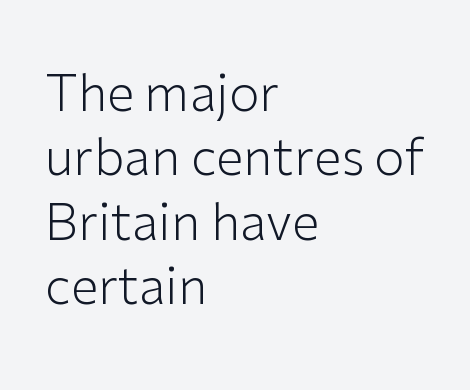
The image shows 50 px light sans-serif type, upright; set left-aligned, normal line spacing (1.29x), normal letter spacing, not underlined; low stroke contrast and a medium x-height.
